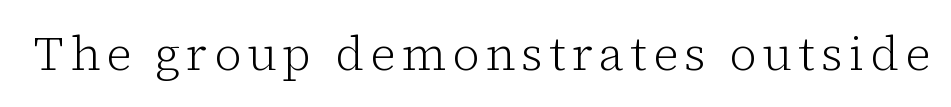
{"serif": "yes", "italic": "no", "bold": "no", "weight": "light", "width": "normal", "stroke_contrast": "low", "x_height": "medium", "monospaced": "no", "underline": "no", "glyph_px": 47}
